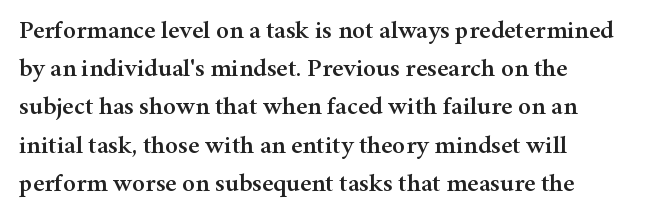
The specimen omits any rule beneath the text block's lines. The line-height multiplier appears to be the usual default. Spacing between characters is what you'd get straight out of the box. When letters stand straight like this, we call the style roman or upright.
